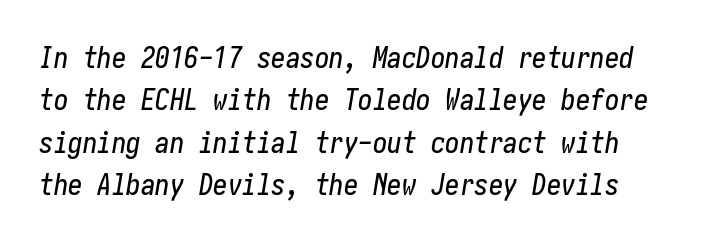
{"italic": "yes", "lean": "right", "slant_degrees": 10, "width": "condensed", "stroke_contrast": "low", "x_height": "medium", "underline": "no", "line_spacing": "normal", "line_spacing_ratio": 1.46, "letter_spacing": "normal", "letter_spacing_em": 0.0, "glyph_px": 29}
